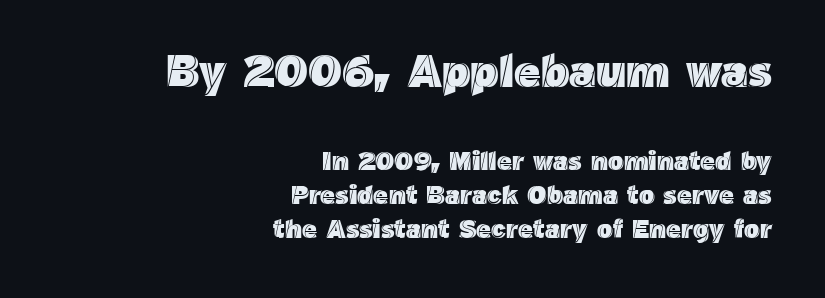
{"italic": "no", "width": "normal", "x_height": "medium", "monospaced": "no", "underline": "no", "align": "right", "line_spacing": "normal", "line_spacing_ratio": 1.31, "letter_spacing": "normal", "letter_spacing_em": 0.0, "larger_block": "first", "size_ratio": 1.77, "glyph_px": 46}
